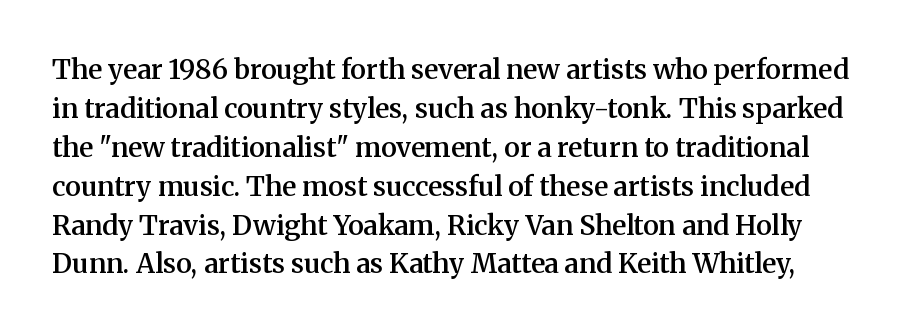
The image shows 27 px text type, upright; set normal line spacing (1.44x), normal letter spacing, not underlined.
